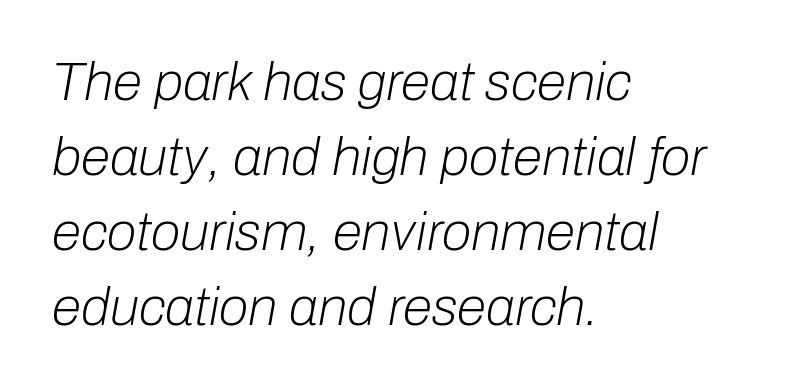
{"italic": "yes", "lean": "right", "slant_degrees": 10, "bold": "no", "weight": "light", "width": "normal", "stroke_contrast": "low", "x_height": "medium", "monospaced": "no", "underline": "no", "align": "left", "line_spacing": "normal", "line_spacing_ratio": 1.39, "letter_spacing": "normal", "letter_spacing_em": 0.0, "glyph_px": 54}
